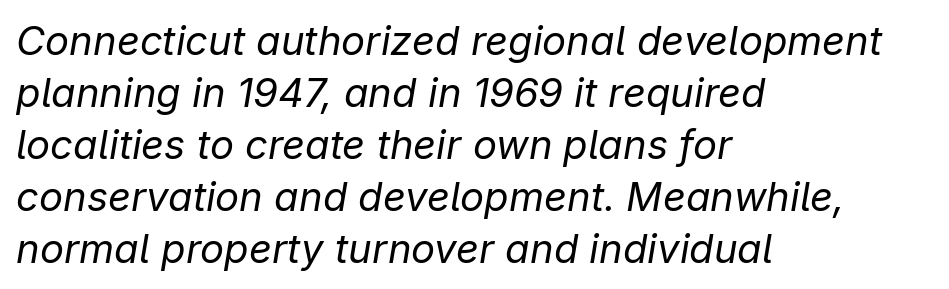
The rag falls on the right side of this text block. Italic? Definitely — the glyphs are oblique. Tracking value appears to be zero — textbook default spacing. The rendering uses natural spacing where letterforms have individual widths.
